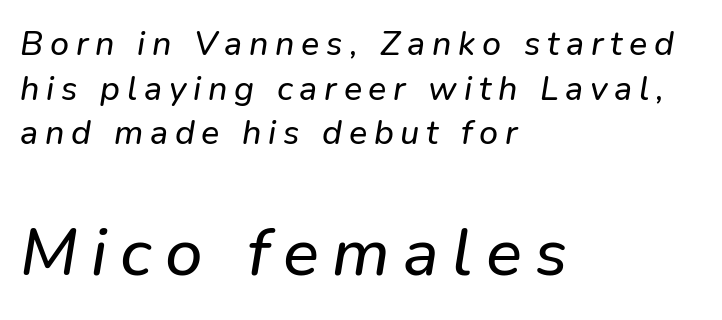
{"serif": "no", "width": "normal", "stroke_contrast": "low", "x_height": "medium", "monospaced": "no", "underline": "no", "align": "left", "line_spacing": "normal", "line_spacing_ratio": 1.31, "letter_spacing": "wide", "letter_spacing_em": 0.2, "larger_block": "second", "size_ratio": 1.97, "glyph_px": 67}
